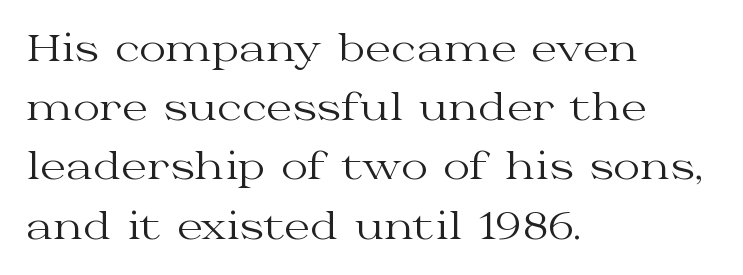
{"serif": "yes", "italic": "no", "bold": "no", "weight": "regular", "width": "wide", "stroke_contrast": "medium", "x_height": "medium", "monospaced": "no", "underline": "no", "align": "left", "line_spacing": "normal", "line_spacing_ratio": 1.6, "letter_spacing": "normal", "letter_spacing_em": 0.0, "glyph_px": 37}
